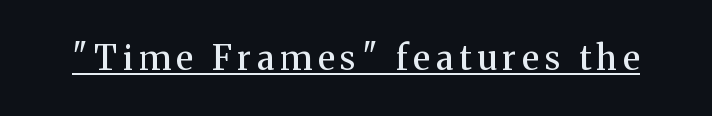
Italic: no, the glyphs are upright roman. Proportional: the letters do not fall into vertical columns. To sum up the face: it has serifs. In terms of weight, the rendering is demibold, just under bold. Does a line run under the words? Yes, clearly.
